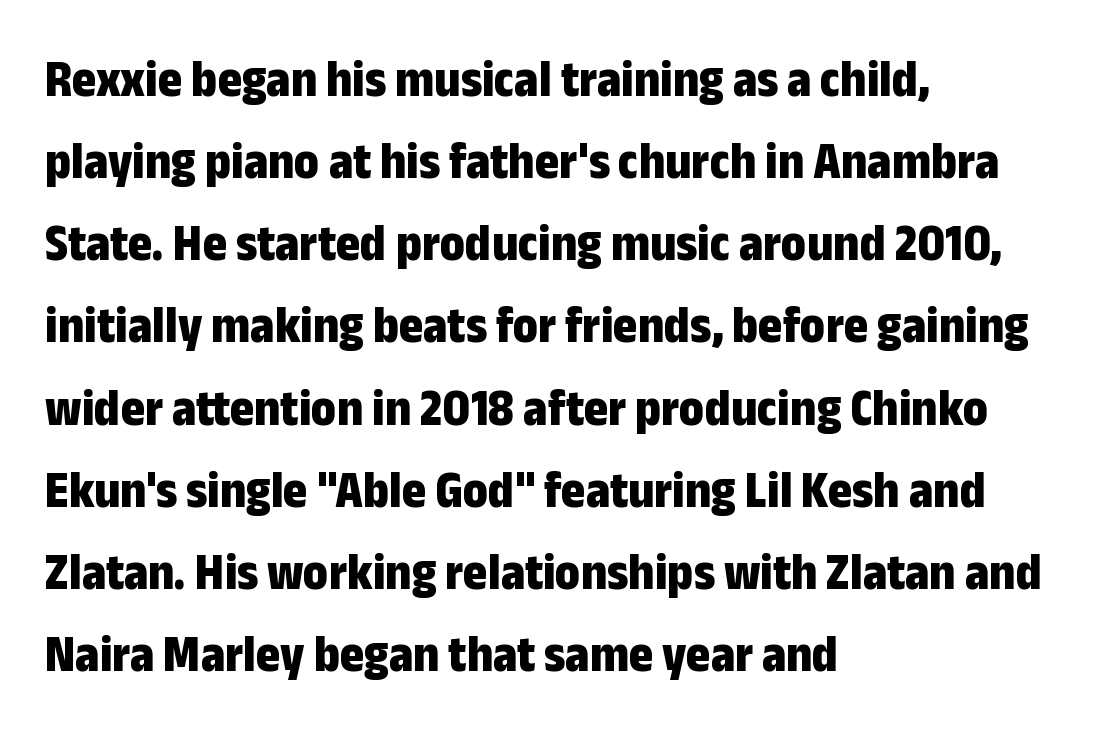
The image shows 52 px bold, condensed sans-serif type, upright; set left-aligned, normal line spacing (1.58x), normal letter spacing, not underlined; low stroke contrast and a medium x-height.
